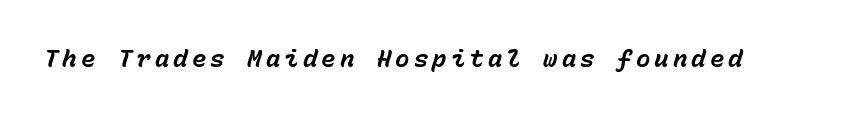
Q: Is the text bold? A: Yes.
Q: Is the text italic (slanted)? A: Yes, it leans right by about 15 degrees.
Q: Is the text underlined? A: No.
